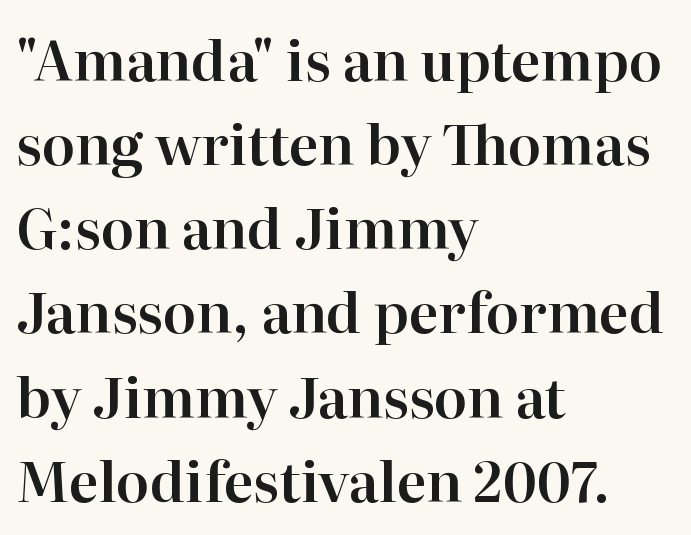
The image shows 55 px serif type, upright; set left-aligned, normal line spacing (1.53x), normal letter spacing, not underlined; high stroke contrast and a medium x-height.
